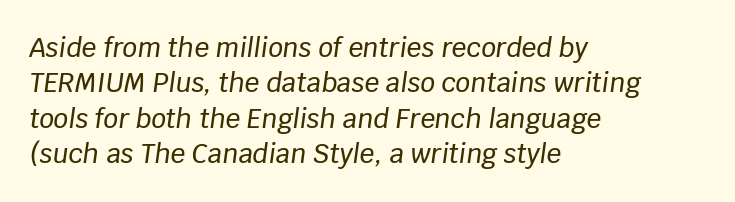
Q: Is the text italic (slanted)? A: Yes, it leans right by about 8 degrees.
Q: Is the text underlined? A: No.
Q: How is the paragraph aligned? A: Left-aligned.
Q: Is the spacing between letters normal or unusually wide? A: Normal.
Q: Is the spacing between lines tight, normal or loose? A: Normal.
